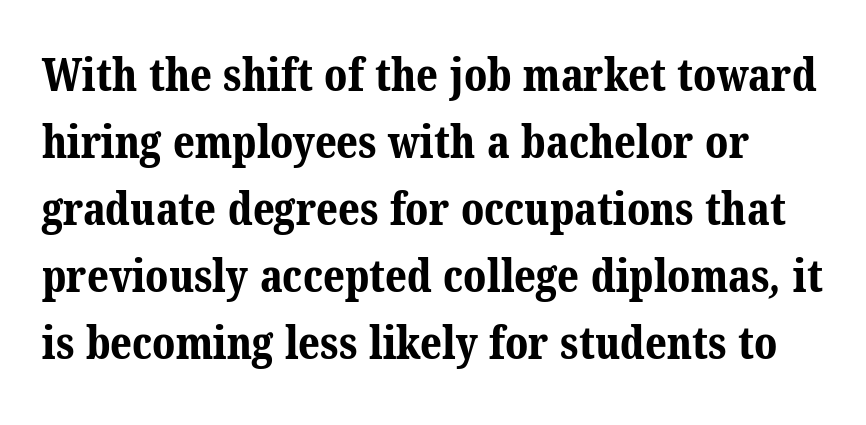
The image shows 45 px bold serif type; set normal line spacing (1.49x), normal letter spacing, not underlined; medium stroke contrast and a medium x-height.
